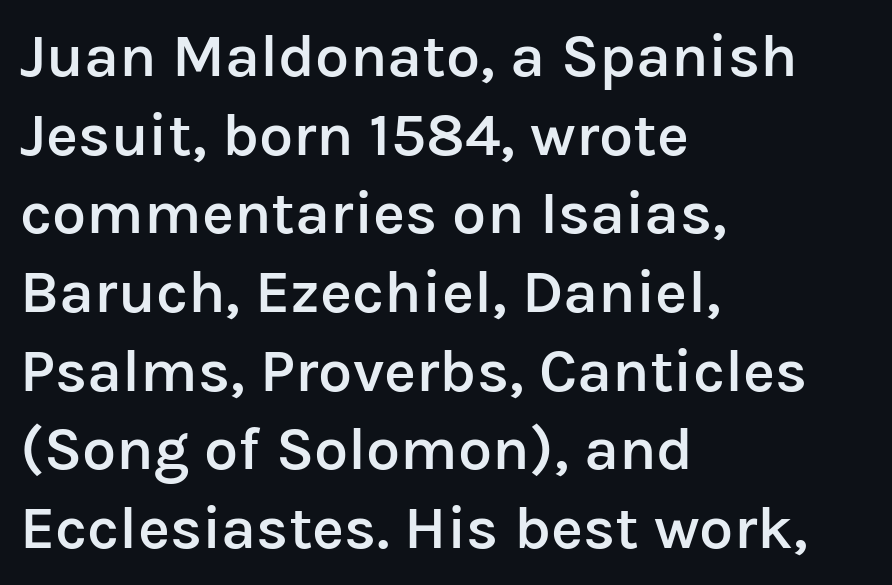
Q: Is the text bold? A: Semi-bold.
Q: Is the text italic (slanted)? A: No, it is upright.
Q: Is the typeface a serif or a sans-serif typeface? A: Sans-serif.
Q: Is the text underlined? A: No.
Q: How is the paragraph aligned? A: Left-aligned.
Q: Is the spacing between letters normal or unusually wide? A: Normal.
Q: Is the spacing between lines tight, normal or loose? A: Normal.
Q: Width (condensed, normal, or wide)? A: Normal.
Q: Stroke contrast? A: Low.
Q: x-height? A: Medium.
Q: Monospaced? A: No.
